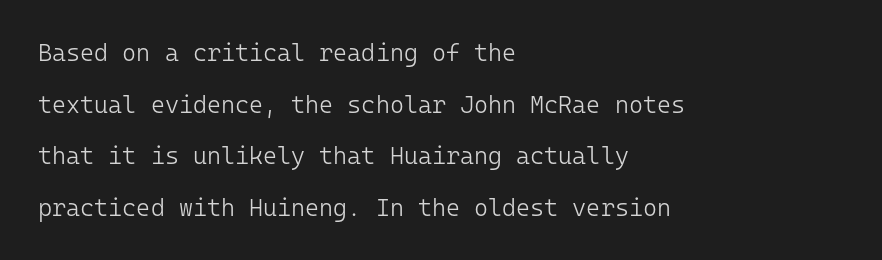
{"italic": "no", "bold": "no", "underline": "no", "align": "left", "line_spacing": "loose", "line_spacing_ratio": 2.15, "letter_spacing": "normal", "letter_spacing_em": 0.0, "glyph_px": 24}
